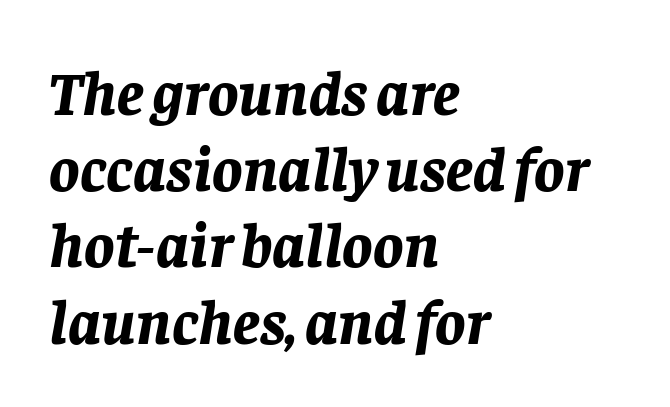
The image shows 63 px bold type, italic (leaning right); set left-aligned, line spacing 1.21x, normal letter spacing, not underlined; low stroke contrast and a large x-height.
